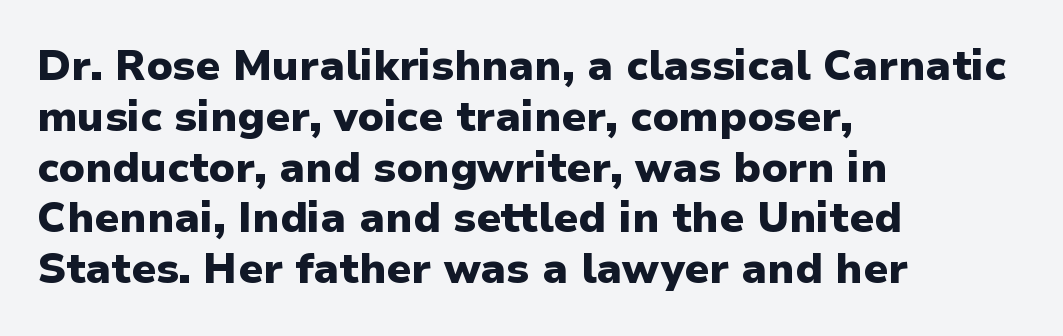
The image shows 42 px heavy sans-serif type, upright; set left-aligned, line spacing 1.21x, normal letter spacing, not underlined; low stroke contrast and a medium x-height.
